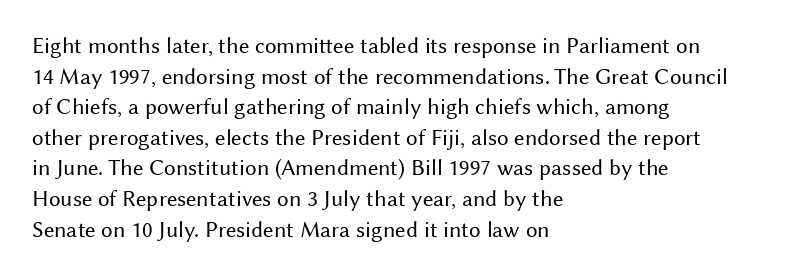
{"italic": "no", "bold": "no", "underline": "no", "align": "left", "line_spacing": "normal", "line_spacing_ratio": 1.33, "letter_spacing": "normal", "letter_spacing_em": 0.0, "glyph_px": 23}
